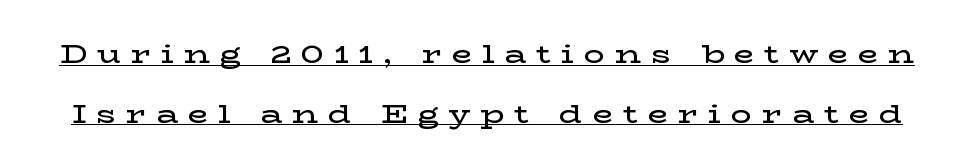
The image shows 26 px text type, upright; set loose line spacing (2.3x), unusually wide letter spacing (+0.39 em), underlined.
